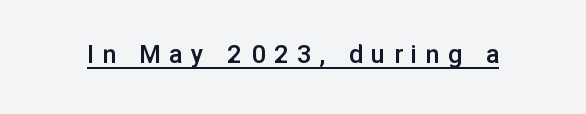
Spacing verdict: proportional, widths tailored to each character. Are there feet on the stems? There aren't — it's a sans. Each line of the rendering has a horizontal stroke beneath the glyphs. The rendering uses a semibold face; strokes are thickened but not to full bold. Posture: straight, roman, zero tilt. Display-style spreading of the glyphs; the letterfit is very open.
